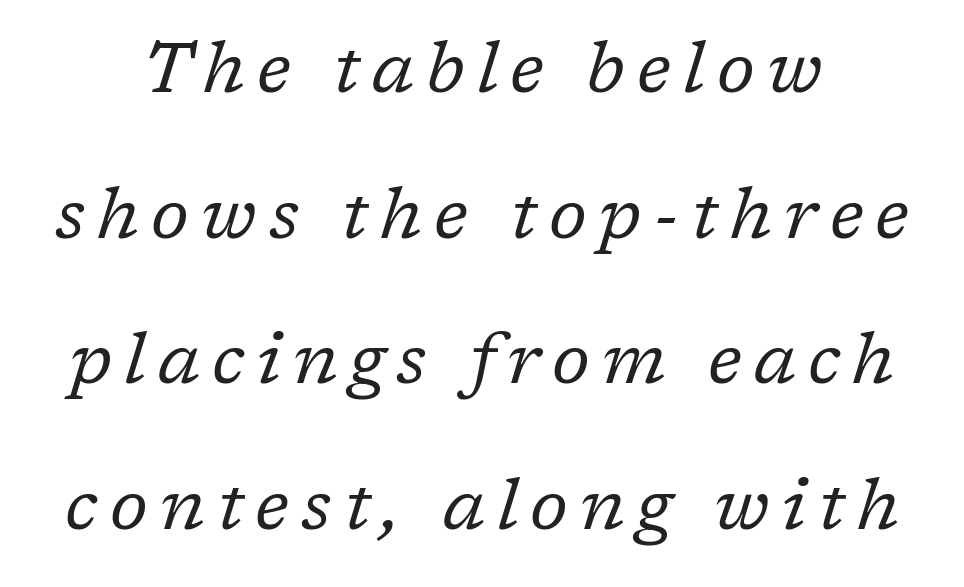
Q: Is the text bold? A: No.
Q: Is the text italic (slanted)? A: Yes, it leans right by about 17 degrees.
Q: Is the typeface a serif or a sans-serif typeface? A: Serif.
Q: Is the text underlined? A: No.
Q: Is the spacing between lines tight, normal or loose? A: Loose.
Q: Width (condensed, normal, or wide)? A: Normal.
Q: Stroke contrast? A: Low.
Q: x-height? A: Medium.
Q: Monospaced? A: No.
